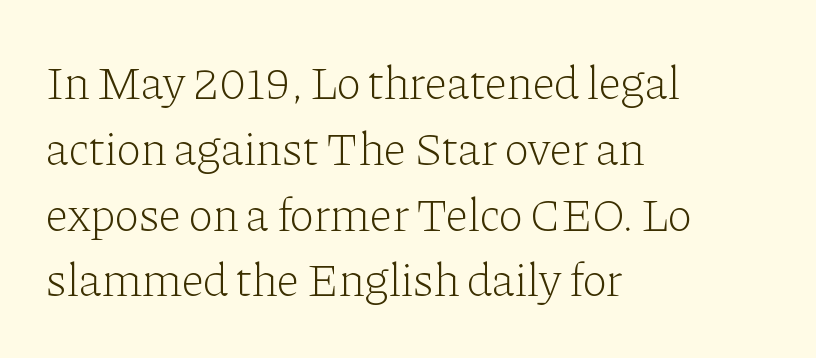
Notice how the stems are strictly vertical — no italics here. This sample uses a serif face. Descenders hang freely into open space. Does the leading feel generous? No, just average. The gaps between neighbouring characters are ordinary and unremarkable. Weight class: somewhere from thin through regular.
